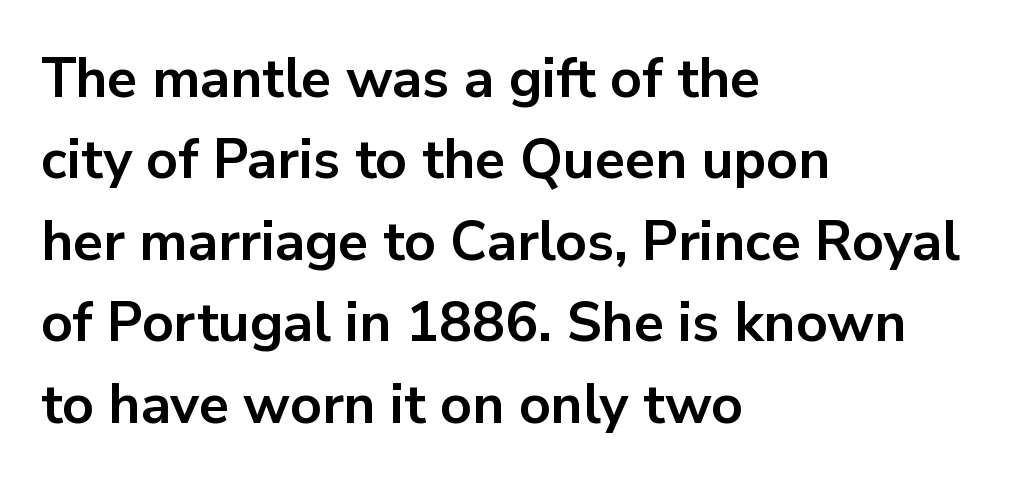
{"serif": "no", "italic": "no", "bold": "yes", "weight": "bold", "width": "normal", "stroke_contrast": "low", "x_height": "medium", "monospaced": "no", "underline": "no", "align": "left", "line_spacing": "normal", "line_spacing_ratio": 1.48, "letter_spacing": "normal", "letter_spacing_em": 0.0, "glyph_px": 55}
